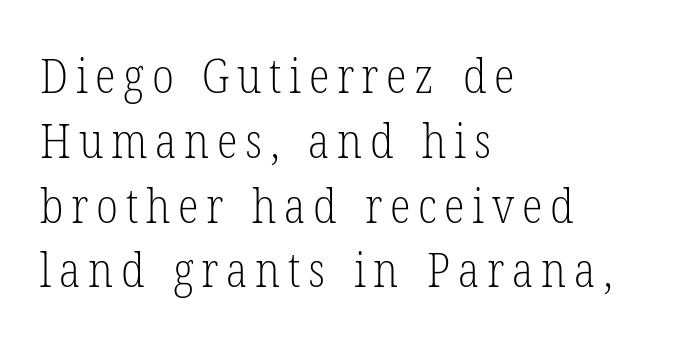
The image shows 48 px light, condensed serif type, upright; set left-aligned, normal line spacing (1.35x), not underlined; low stroke contrast and a medium x-height.
